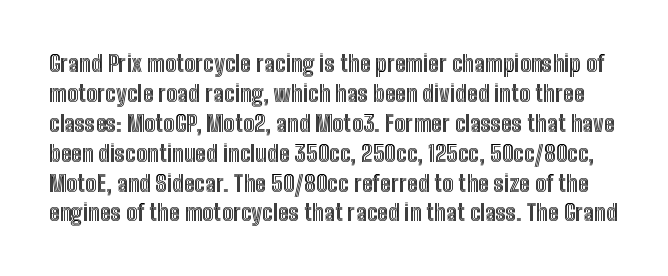
The image shows 23 px text type, upright; set normal line spacing (1.3x), normal letter spacing, not underlined.
